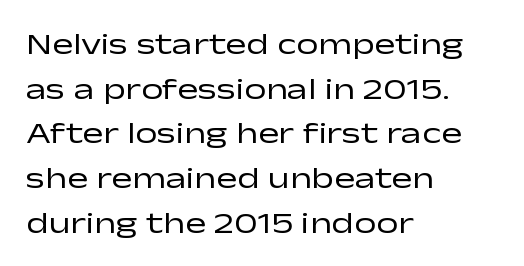
Q: Is the text bold? A: No.
Q: Is the text italic (slanted)? A: No, it is upright.
Q: Is the typeface a serif or a sans-serif typeface? A: Sans-serif.
Q: Is the text underlined? A: No.
Q: How is the paragraph aligned? A: Left-aligned.
Q: Is the spacing between letters normal or unusually wide? A: Normal.
Q: Is the spacing between lines tight, normal or loose? A: Normal.
Q: Width (condensed, normal, or wide)? A: Wide.
Q: Stroke contrast? A: Low.
Q: x-height? A: Medium.
Q: Monospaced? A: No.
